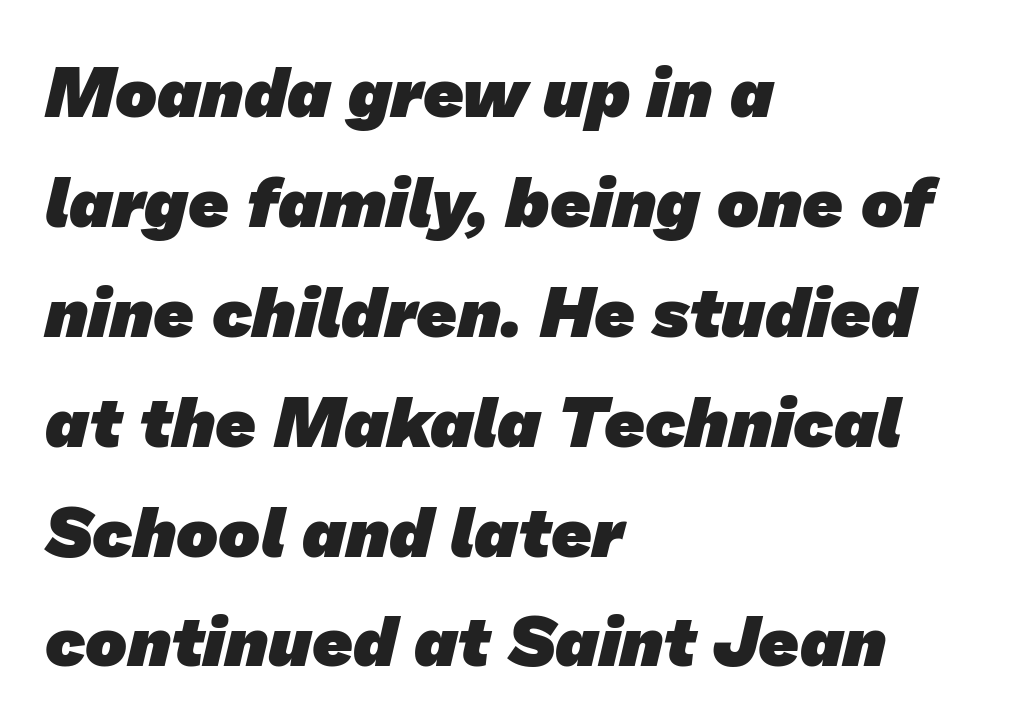
Q: Is the text bold? A: Yes.
Q: Is the typeface a serif or a sans-serif typeface? A: Sans-serif.
Q: Is the text underlined? A: No.
Q: How is the paragraph aligned? A: Left-aligned.
Q: Is the spacing between letters normal or unusually wide? A: Normal.
Q: Is the spacing between lines tight, normal or loose? A: Normal.
Q: Width (condensed, normal, or wide)? A: Normal.
Q: Stroke contrast? A: Low.
Q: x-height? A: Medium.
Q: Monospaced? A: No.
